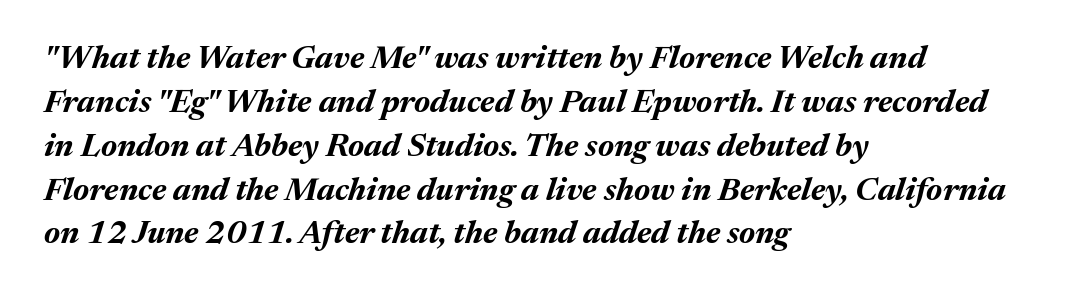
{"italic": "yes", "lean": "right", "slant_degrees": 17, "bold": "yes", "weight": "bold", "width": "normal", "stroke_contrast": "medium", "x_height": "medium", "monospaced": "no", "underline": "no", "align": "left", "line_spacing": "normal", "line_spacing_ratio": 1.37, "letter_spacing": "normal", "letter_spacing_em": 0.0, "glyph_px": 32}
